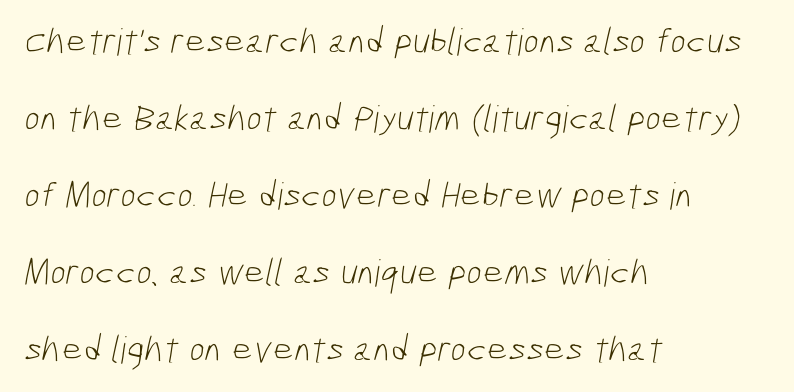
The image shows 37 px light, condensed sans-serif type; set left-aligned, loose line spacing (2.08x), normal letter spacing, not underlined; low stroke contrast and a medium x-height.
